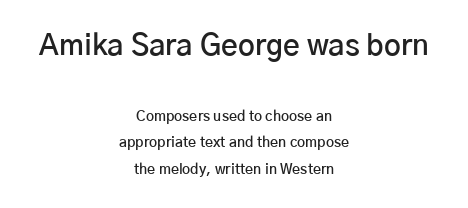
The earlier block is typeset at a bigger size than the later block. Students, note that the glyphs here touch the page at normal intervals. Characters remain perfectly vertical along every line. Alignment: centered.
